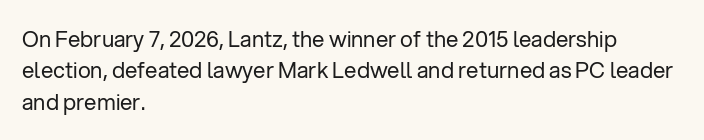
The image shows 22 px text type, upright; set left-aligned, normal line spacing (1.43x), normal letter spacing, not underlined.
